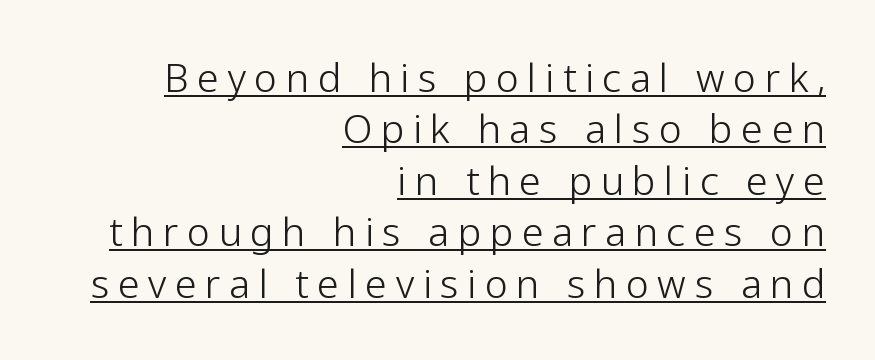
{"serif": "no", "italic": "no", "bold": "no", "weight": "light", "width": "normal", "stroke_contrast": "low", "x_height": "medium", "monospaced": "no", "underline": "yes", "align": "right", "line_spacing": "normal", "line_spacing_ratio": 1.32, "letter_spacing": "wide", "letter_spacing_em": 0.22, "glyph_px": 39}
